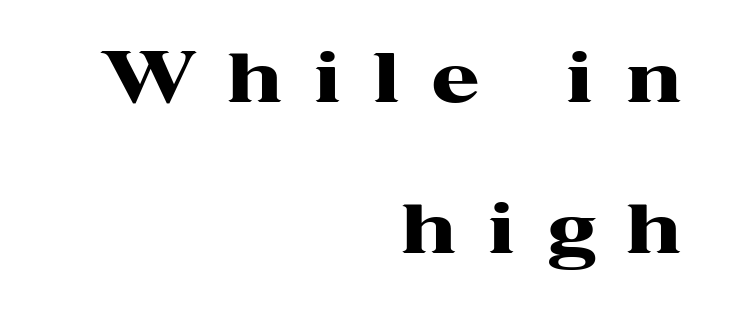
{"serif": "yes", "italic": "no", "bold": "yes", "weight": "heavy", "width": "wide", "stroke_contrast": "high", "x_height": "medium", "monospaced": "no", "underline": "no", "align": "right", "line_spacing": "loose", "line_spacing_ratio": 2.19, "letter_spacing": "wide", "letter_spacing_em": 0.47, "glyph_px": 69}
